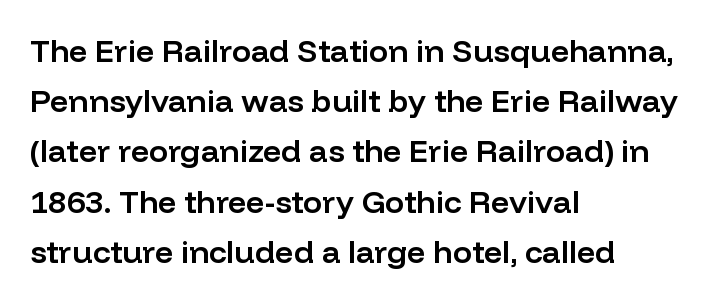
Q: Is the text bold? A: Semi-bold.
Q: Is the text italic (slanted)? A: No, it is upright.
Q: Is the typeface a serif or a sans-serif typeface? A: Sans-serif.
Q: Is the text underlined? A: No.
Q: How is the paragraph aligned? A: Left-aligned.
Q: Is the spacing between letters normal or unusually wide? A: Normal.
Q: Is the spacing between lines tight, normal or loose? A: Normal.
Q: Width (condensed, normal, or wide)? A: Normal.
Q: Stroke contrast? A: Low.
Q: x-height? A: Medium.
Q: Monospaced? A: No.
